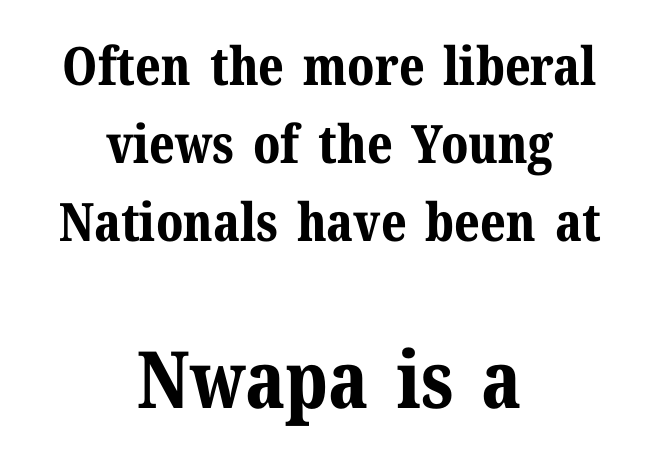
If you measured baseline to baseline, you'd find a middling distance. Posture: straight, roman, zero tilt. The strokes are fattened all the way to bold. The passage shown is typeset with a serif family. The face used here is proportionally spaced, like ordinary book or web type. Each line is balanced around a shared central axis.
